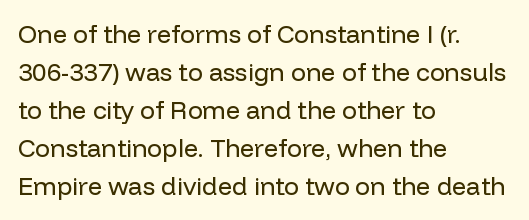
The font's upright variant was chosen for this text. The specimen omits any rule beneath the text block's lines. All the whitespace from short lines collects on the right. Tracking here is standard; glyphs follow each other at the usual distance.
